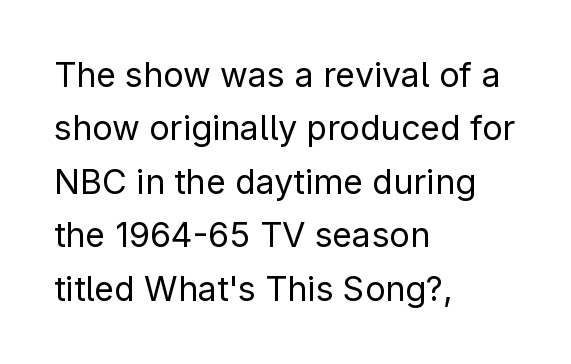
Q: Is the text bold? A: No.
Q: Is the text italic (slanted)? A: No, it is upright.
Q: Is the typeface a serif or a sans-serif typeface? A: Sans-serif.
Q: Is the text underlined? A: No.
Q: How is the paragraph aligned? A: Left-aligned.
Q: Is the spacing between letters normal or unusually wide? A: Normal.
Q: Is the spacing between lines tight, normal or loose? A: Normal.
Q: Width (condensed, normal, or wide)? A: Normal.
Q: Stroke contrast? A: Low.
Q: x-height? A: Medium.
Q: Monospaced? A: No.
